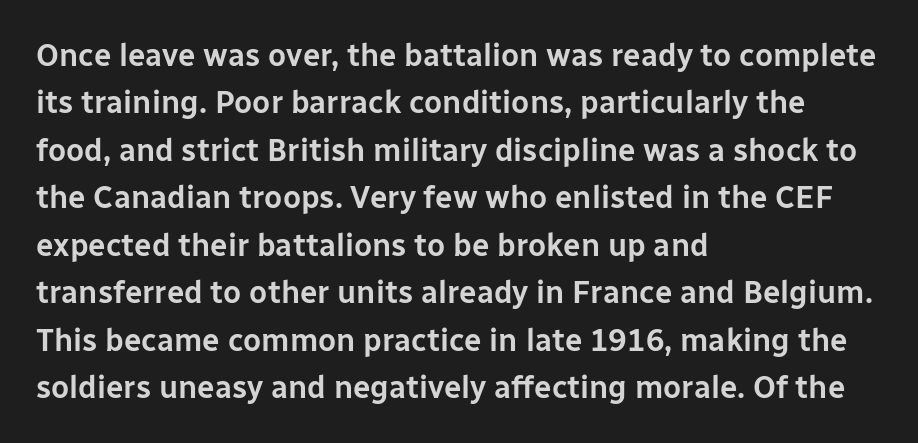
Q: Is the text italic (slanted)? A: No, it is upright.
Q: Is the typeface a serif or a sans-serif typeface? A: Sans-serif.
Q: Is the text underlined? A: No.
Q: How is the paragraph aligned? A: Left-aligned.
Q: Is the spacing between letters normal or unusually wide? A: Normal.
Q: Is the spacing between lines tight, normal or loose? A: Normal.
Q: Width (condensed, normal, or wide)? A: Normal.
Q: Stroke contrast? A: Low.
Q: x-height? A: Medium.
Q: Monospaced? A: No.
